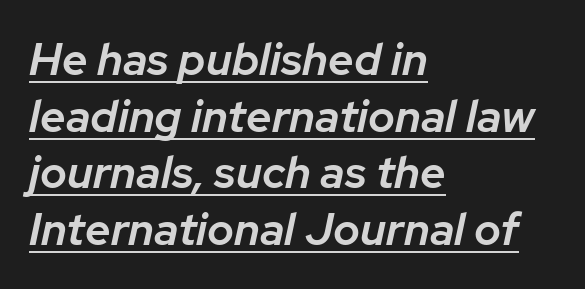
{"italic": "yes", "lean": "right", "slant_degrees": 12, "bold": "semi", "weight": "semibold", "width": "normal", "stroke_contrast": "low", "x_height": "medium", "monospaced": "no", "underline": "yes", "align": "left", "line_spacing": "normal", "line_spacing_ratio": 1.26, "letter_spacing": "normal", "letter_spacing_em": 0.0, "glyph_px": 45}
